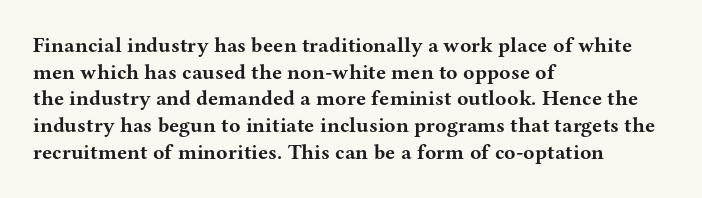
{"italic": "no", "bold": "yes", "underline": "no", "align": "left", "line_spacing": "normal", "line_spacing_ratio": 1.27, "letter_spacing": "normal", "letter_spacing_em": 0.0, "glyph_px": 21}
